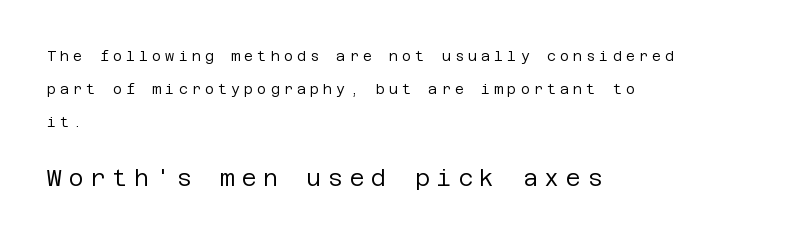
The image shows 23 px text type, upright; set left-aligned, loose line spacing (2.35x), unusually wide letter spacing (+0.29 em), not underlined; the second (bottom) block is 1.64x larger.
